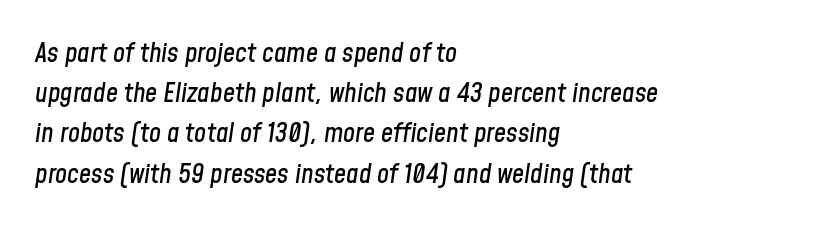
Short and long lines alike share a common starting point at left. Words float on clear page, feet unadorned. One glance says typical: line gaps are just what's usual. Honestly, the letter spacing is just normal — you wouldn't notice it. Would a proofreader flag this as italicized? Yes.
